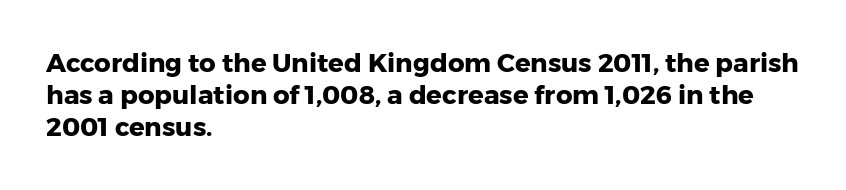
{"italic": "no", "bold": "yes", "underline": "no", "align": "left", "line_spacing_ratio": 1.24, "letter_spacing": "normal", "letter_spacing_em": 0.0, "glyph_px": 26}
